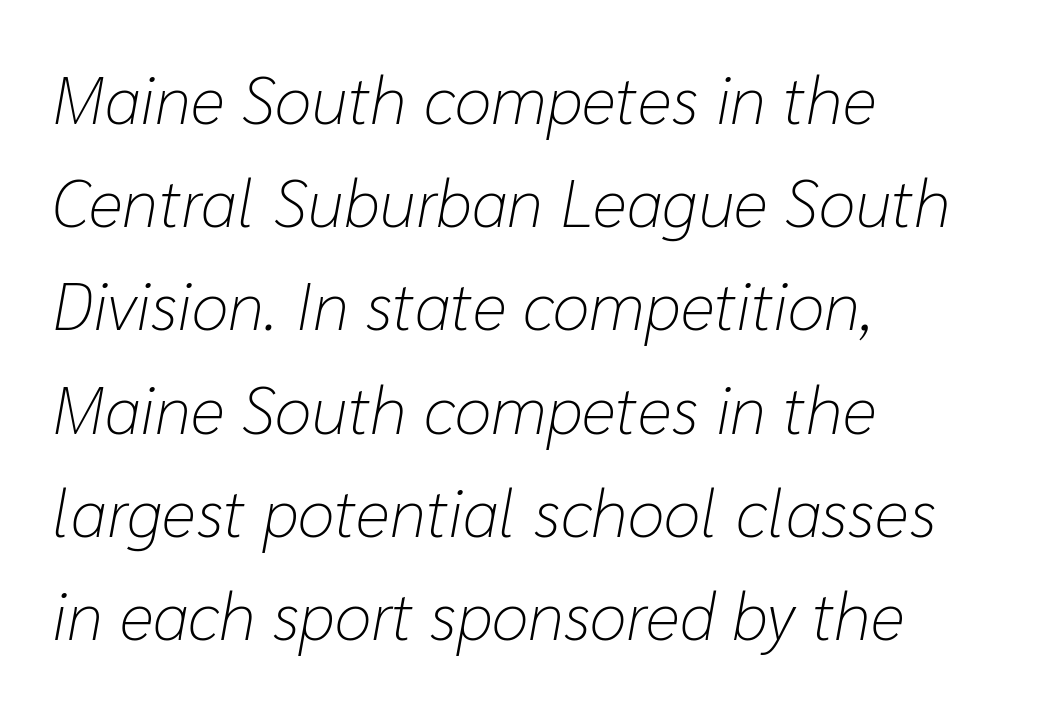
Is the stroke heavy? The answer is a plain regular-or-lighter. The text block is weighted toward the left margin, trailing off unevenly rightward. Rule under the text: the space is simply empty. Horizontal bands of white between lines are of average thickness. A typesetter would call this proportional, since set widths differ per character. Slanted lettering throughout.
